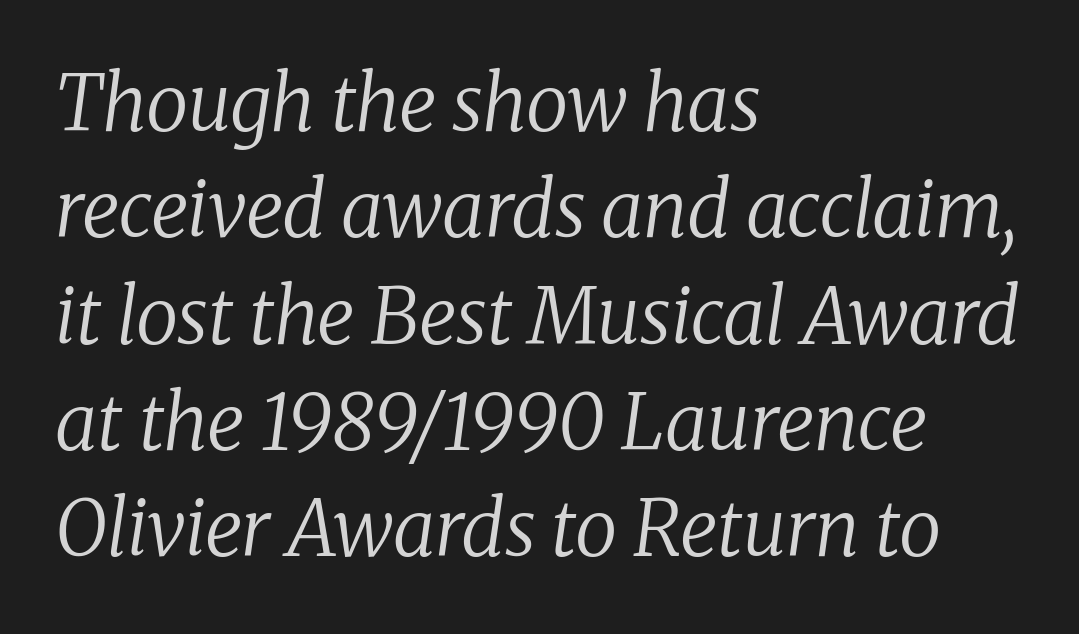
The image shows 77 px regular-weight serif type, italic (leaning right); set left-aligned, normal line spacing (1.38x), normal letter spacing, not underlined; low stroke contrast and a medium x-height.
